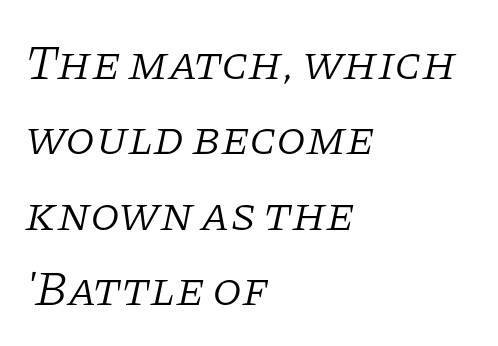
The image shows 48 px light serif type, italic (leaning right); set left-aligned, normal line spacing (1.57x), normal letter spacing, not underlined; low stroke contrast and a large x-height.
